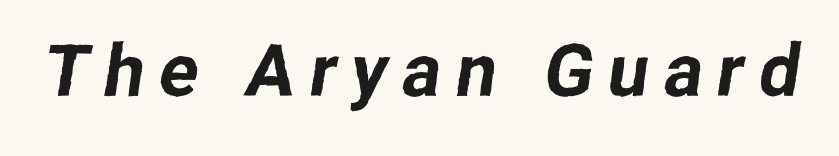
Only glyphs here, with clear space below each row. The letterforms stand isolated, each surrounded by extra space. The passage shown is typeset with a sans-serif family. Proportional: the letters do not fall into vertical columns.
